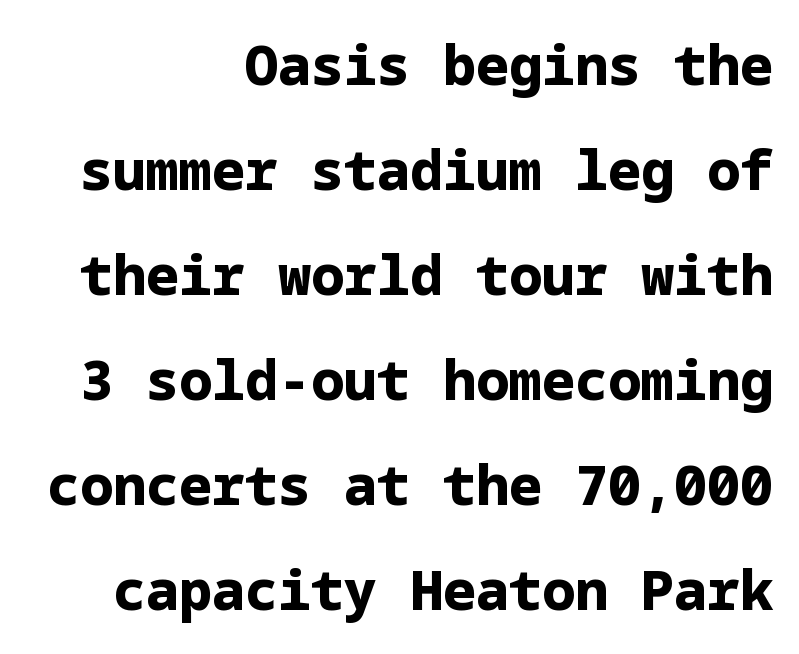
{"serif": "no", "italic": "no", "bold": "yes", "weight": "bold", "width": "normal", "stroke_contrast": "low", "x_height": "medium", "underline": "no", "align": "right", "line_spacing": "loose", "line_spacing_ratio": 1.91, "letter_spacing": "normal", "letter_spacing_em": 0.0, "glyph_px": 55}
